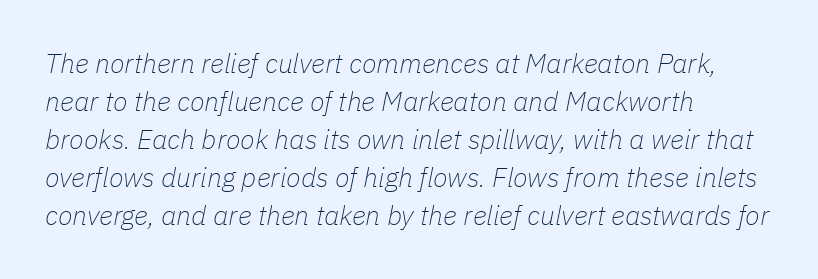
{"italic": "yes", "lean": "right", "slant_degrees": 11, "bold": "no", "underline": "no", "align": "left", "line_spacing": "normal", "line_spacing_ratio": 1.41, "letter_spacing": "normal", "letter_spacing_em": 0.0, "glyph_px": 27}
